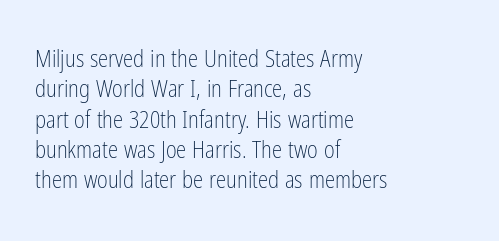
Q: Is the text bold? A: No.
Q: Is the text italic (slanted)? A: No, it is upright.
Q: Is the text underlined? A: No.
Q: How is the paragraph aligned? A: Left-aligned.
Q: Is the spacing between letters normal or unusually wide? A: Normal.
Q: Is the spacing between lines tight, normal or loose? A: Normal.
